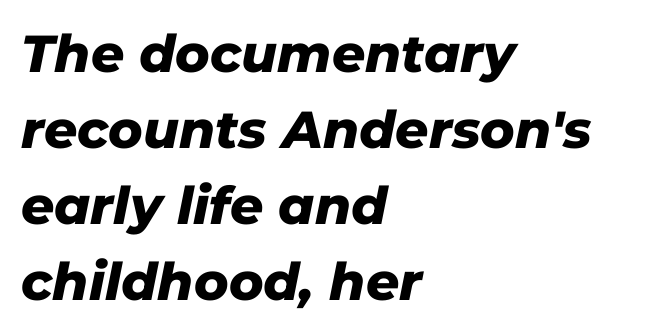
The axis of the letterforms is tilted away from vertical. Line starts are locked; line ends wander. In terms of leading, this rendering sits right in the middle. Just letters on the line, the space beneath them empty.
